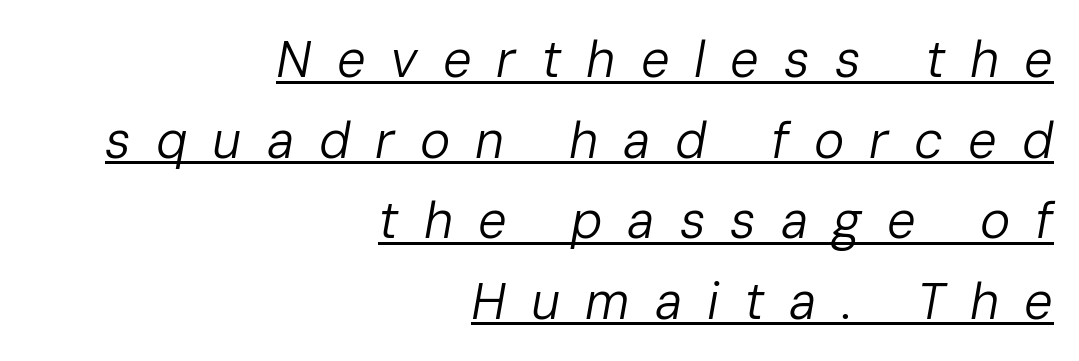
{"italic": "yes", "lean": "right", "slant_degrees": 10, "bold": "no", "weight": "regular", "width": "normal", "stroke_contrast": "low", "x_height": "medium", "monospaced": "no", "underline": "yes", "align": "right", "line_spacing": "normal", "line_spacing_ratio": 1.58, "letter_spacing": "wide", "letter_spacing_em": 0.49, "glyph_px": 51}
